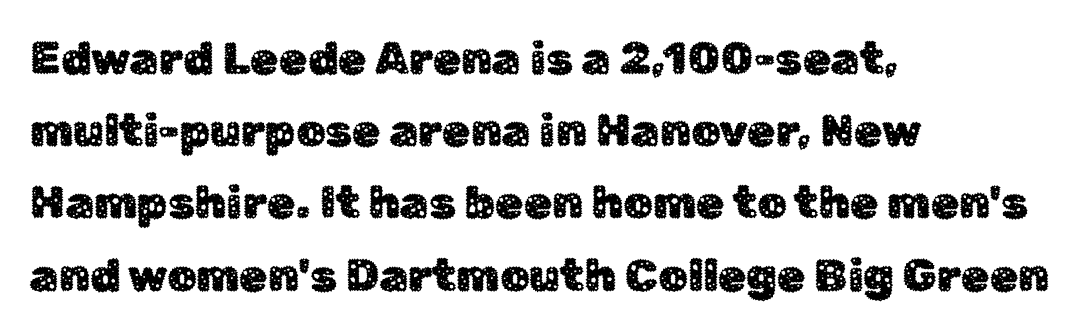
{"serif": "no", "italic": "no", "width": "normal", "stroke_contrast": "low", "x_height": "medium", "monospaced": "no", "underline": "no", "align": "left", "line_spacing": "normal", "line_spacing_ratio": 1.57, "letter_spacing": "normal", "letter_spacing_em": 0.0, "glyph_px": 46}
